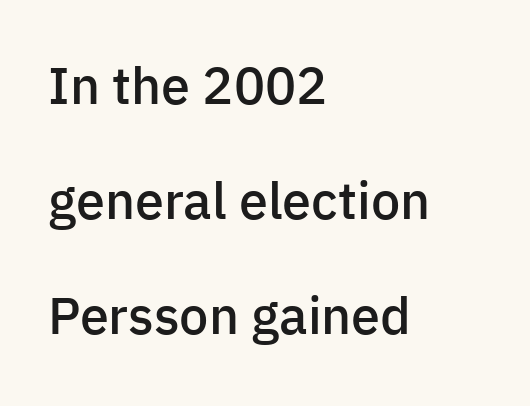
The rendering keeps characters at their native spacing. Do the characters align in a grid? No, the font is proportional. These lines stand farther apart than default settings would place them. Weight check: semibold — heavier than regular, not quite bold.
